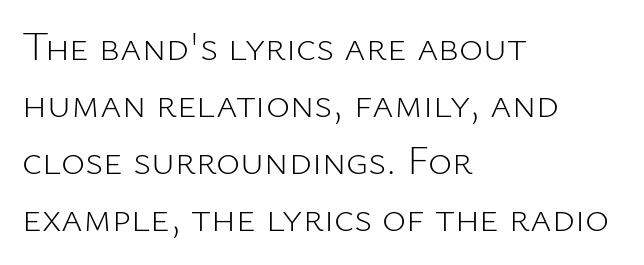
Caption: multi-line text, flush left, ragged right. The rendering shows plain stroke endings on the letterforms — a sans-serif design. Think standard paragraph weight, or any step lighter than that. Regular leading. The rendering keeps characters at their native spacing.
